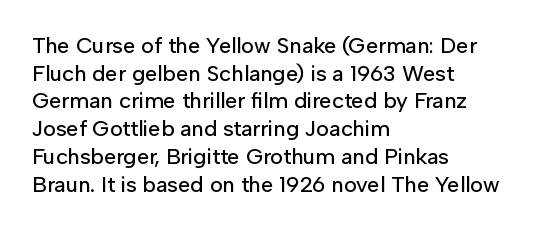
Q: Is the text italic (slanted)? A: No, it is upright.
Q: Is the text underlined? A: No.
Q: How is the paragraph aligned? A: Left-aligned.
Q: Is the spacing between letters normal or unusually wide? A: Normal.
Q: Is the spacing between lines tight, normal or loose? A: Normal.
